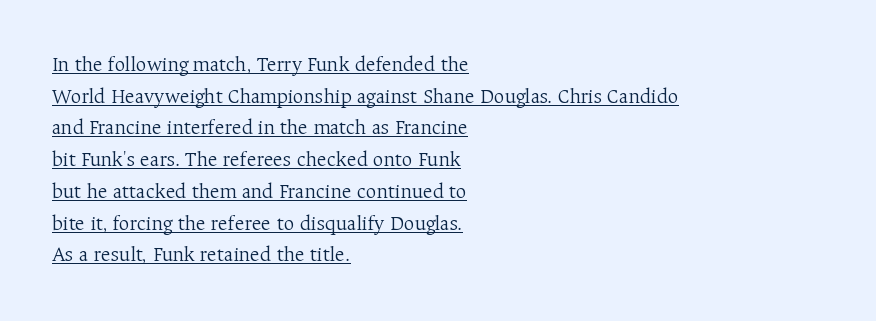
Q: Is the text bold? A: No.
Q: Is the text italic (slanted)? A: No, it is upright.
Q: Is the text underlined? A: Yes.
Q: How is the paragraph aligned? A: Left-aligned.
Q: Is the spacing between letters normal or unusually wide? A: Normal.
Q: Is the spacing between lines tight, normal or loose? A: Normal.
